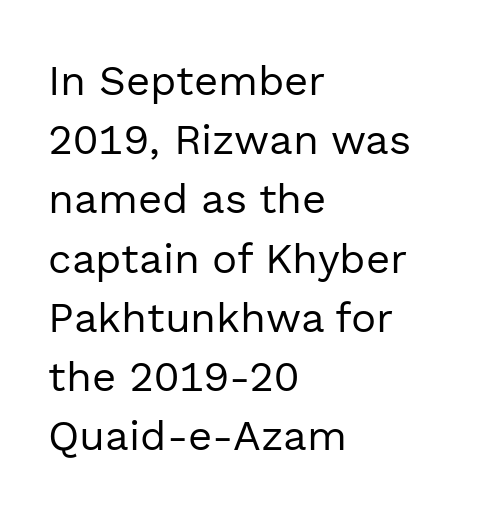
{"serif": "no", "italic": "no", "bold": "no", "weight": "regular", "width": "normal", "x_height": "medium", "monospaced": "no", "underline": "no", "align": "left", "line_spacing": "normal", "line_spacing_ratio": 1.41, "letter_spacing": "normal", "letter_spacing_em": 0.0, "glyph_px": 42}
